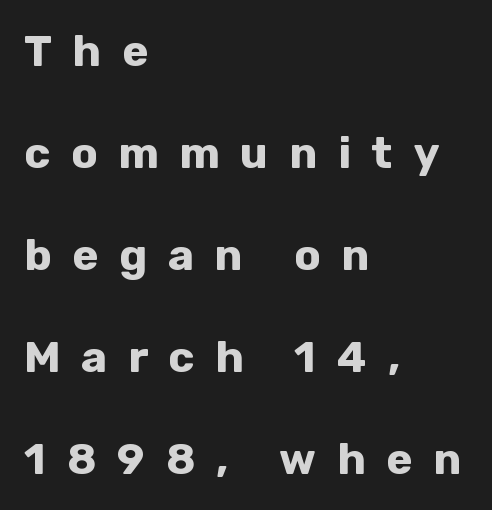
{"serif": "no", "italic": "no", "bold": "yes", "weight": "bold", "width": "normal", "stroke_contrast": "low", "x_height": "medium", "monospaced": "no", "underline": "no", "align": "left", "line_spacing": "loose", "line_spacing_ratio": 2.32, "letter_spacing": "wide", "letter_spacing_em": 0.47, "glyph_px": 44}
